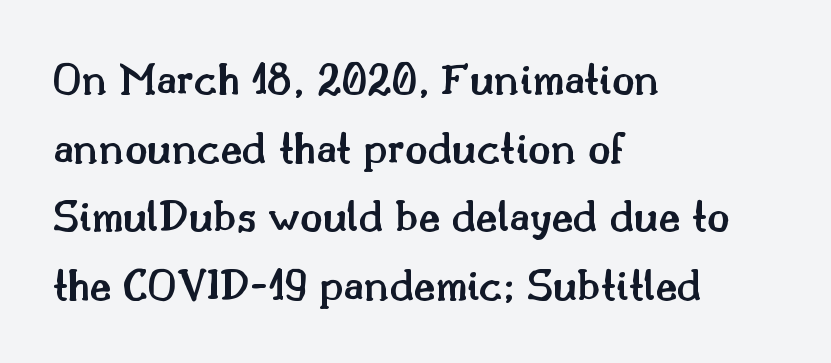
{"serif": "yes", "italic": "no", "bold": "semi", "weight": "semibold", "width": "normal", "stroke_contrast": "medium", "x_height": "small", "monospaced": "no", "underline": "no", "align": "left", "line_spacing": "normal", "line_spacing_ratio": 1.49, "letter_spacing": "normal", "letter_spacing_em": 0.0, "glyph_px": 46}
